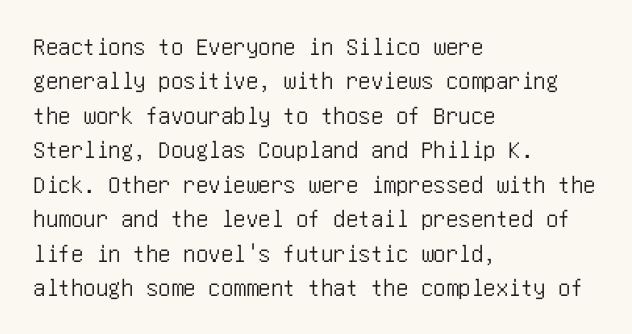
Q: Is the text italic (slanted)? A: No, it is upright.
Q: Is the text underlined? A: No.
Q: How is the paragraph aligned? A: Left-aligned.
Q: Is the spacing between letters normal or unusually wide? A: Normal.
Q: Is the spacing between lines tight, normal or loose? A: Normal.
